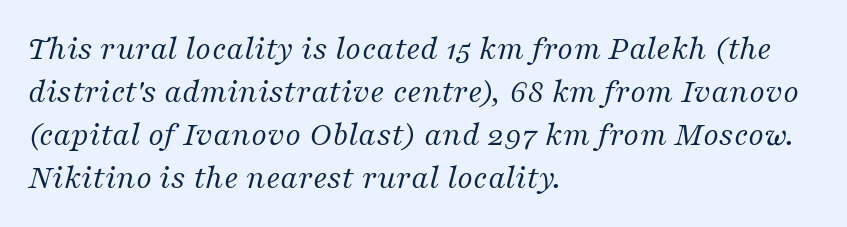
{"serif": "yes", "italic": "yes", "lean": "right", "slant_degrees": 16, "bold": "no", "weight": "regular", "width": "normal", "stroke_contrast": "medium", "x_height": "medium", "monospaced": "no", "underline": "no", "align": "left", "line_spacing": "normal", "line_spacing_ratio": 1.26, "letter_spacing": "normal", "letter_spacing_em": 0.0, "glyph_px": 34}
